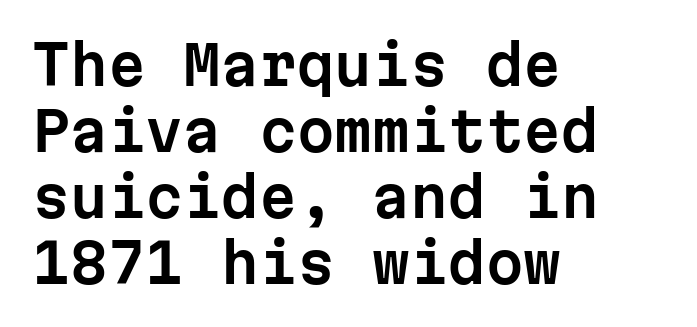
The glyphs in this specimen are sans serif. Italic? Not at all — the glyphs are vertical. The gaps between neighbouring characters are ordinary and unremarkable. The paragraph has a hard left edge and a soft right edge. The face used here is monospaced, like something from a code editor.
